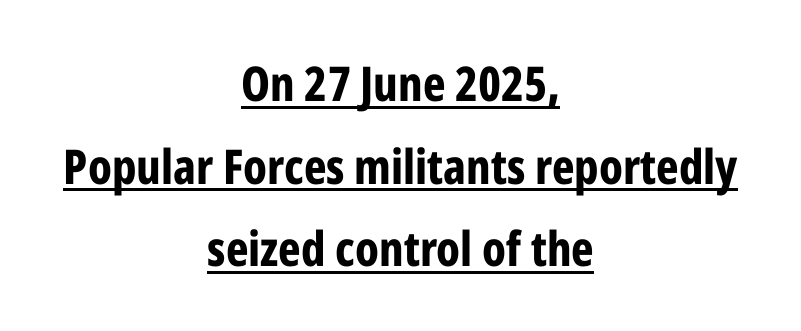
Here the designer chose a conventional face with non-uniform glyph widths. The paragraph has two soft edges and a firm central axis. Are there feet on the stems? There aren't — it's a sans. Does a line run under the words? Yes, clearly. Each word holds together tightly as a unit, with standard inter-letter gaps. In terms of posture, this sample is upright.
